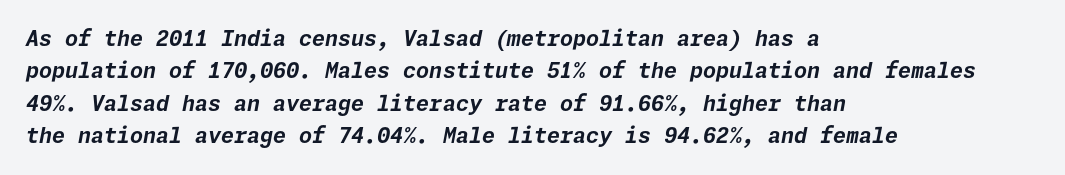
The image shows 21 px bold type, italic (leaning right); set left-aligned, normal line spacing (1.54x), normal letter spacing, not underlined.
